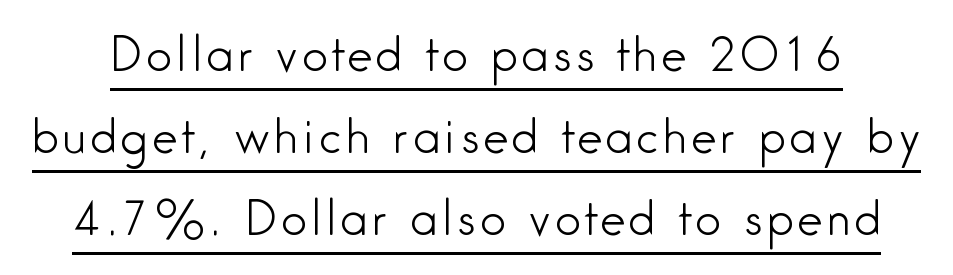
Q: Is the text bold? A: No.
Q: Is the text italic (slanted)? A: No, it is upright.
Q: Is the typeface a serif or a sans-serif typeface? A: Sans-serif.
Q: Is the text underlined? A: Yes.
Q: Width (condensed, normal, or wide)? A: Condensed.
Q: Stroke contrast? A: Low.
Q: x-height? A: Medium.
Q: Monospaced? A: No.
